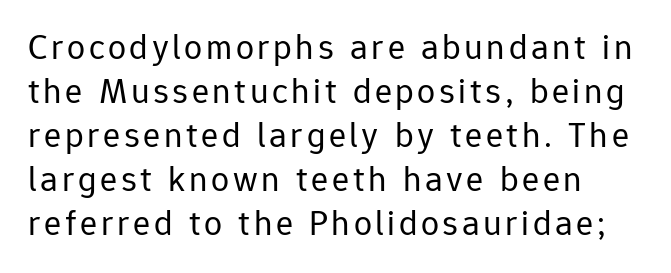
The image shows 36 px regular-weight sans-serif type, upright; set line spacing 1.22x, not underlined; low stroke contrast and a medium x-height.
